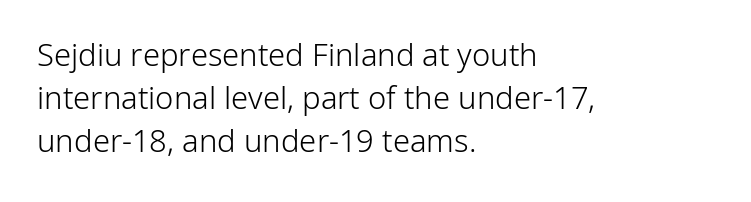
Compared with typical body copy, the letter spacing here is the same. These lines were composed using upright roman letters. Typographically, this falls in the sans-serif category. This sample has the flowing, uneven cadence of proportional lettering. These lines sit exactly where default settings would place them. No word sits above an underline.
